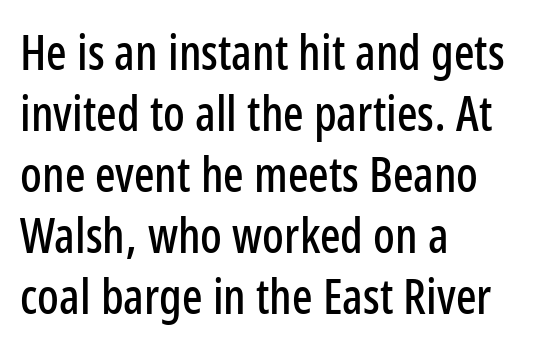
Q: Is the text italic (slanted)? A: No, it is upright.
Q: Is the typeface a serif or a sans-serif typeface? A: Sans-serif.
Q: Is the text underlined? A: No.
Q: How is the paragraph aligned? A: Left-aligned.
Q: Is the spacing between letters normal or unusually wide? A: Normal.
Q: Is the spacing between lines tight, normal or loose? A: Normal.
Q: Width (condensed, normal, or wide)? A: Condensed.
Q: Stroke contrast? A: Low.
Q: x-height? A: Medium.
Q: Monospaced? A: No.
